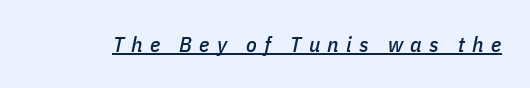
The image shows 22 px text type, italic (leaning right); set unusually wide letter spacing (+0.33 em), underlined.
